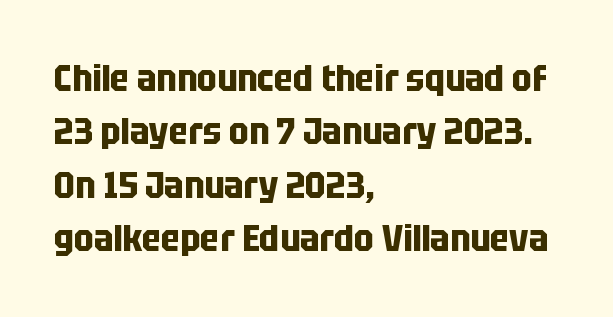
The image shows 37 px bold, condensed sans-serif type, upright; set left-aligned, normal line spacing (1.44x), normal letter spacing, not underlined; low stroke contrast and a large x-height.
